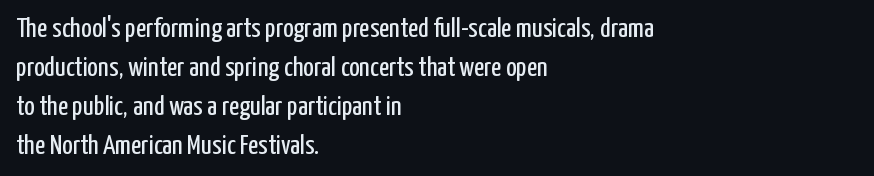
Q: Is the text bold? A: No.
Q: Is the text italic (slanted)? A: No, it is upright.
Q: Is the typeface a serif or a sans-serif typeface? A: Sans-serif.
Q: Is the text underlined? A: No.
Q: How is the paragraph aligned? A: Left-aligned.
Q: Is the spacing between letters normal or unusually wide? A: Normal.
Q: Is the spacing between lines tight, normal or loose? A: Normal.
Q: Width (condensed, normal, or wide)? A: Condensed.
Q: Stroke contrast? A: Low.
Q: x-height? A: Medium.
Q: Monospaced? A: No.
